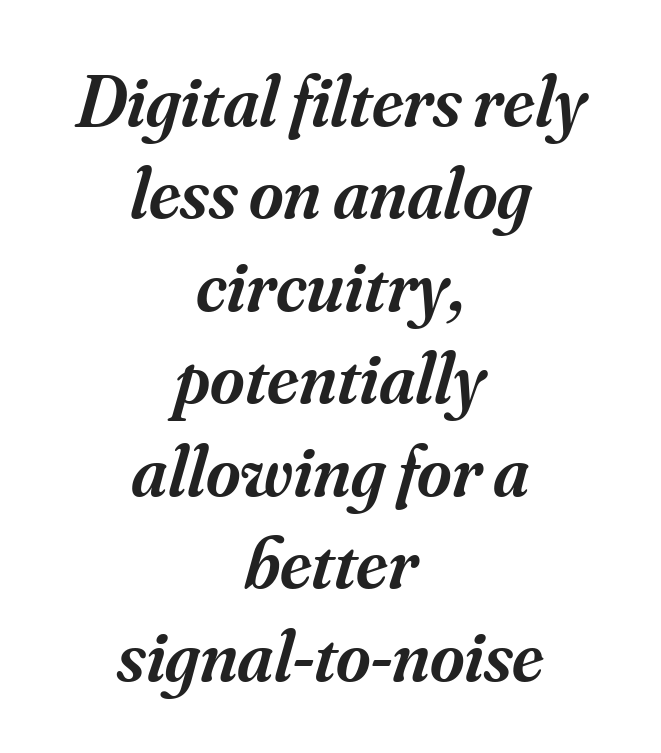
{"serif": "yes", "italic": "yes", "lean": "right", "slant_degrees": 16, "bold": "semi", "weight": "semibold", "width": "normal", "stroke_contrast": "medium", "x_height": "small", "monospaced": "no", "underline": "no", "align": "center", "line_spacing": "normal", "line_spacing_ratio": 1.25, "letter_spacing": "normal", "letter_spacing_em": 0.0, "glyph_px": 74}
